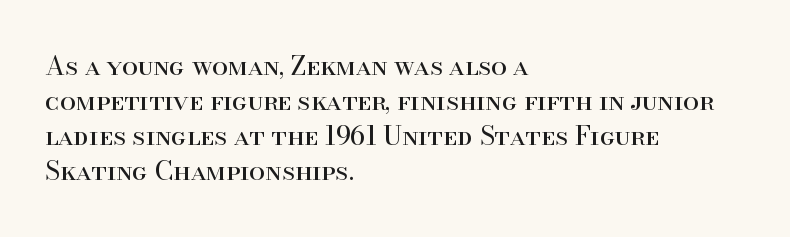
Q: Is the text bold? A: No.
Q: Is the text italic (slanted)? A: No, it is upright.
Q: Is the text underlined? A: No.
Q: How is the paragraph aligned? A: Left-aligned.
Q: Is the spacing between letters normal or unusually wide? A: Normal.
Q: Is the spacing between lines tight, normal or loose? A: Normal.
